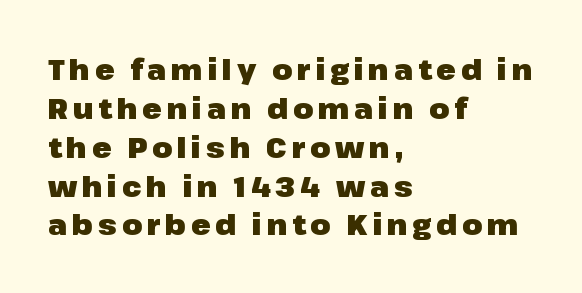
The image shows 29 px heavy sans-serif type, upright; set left-aligned, normal line spacing (1.34x), not underlined; low stroke contrast and a medium x-height.
